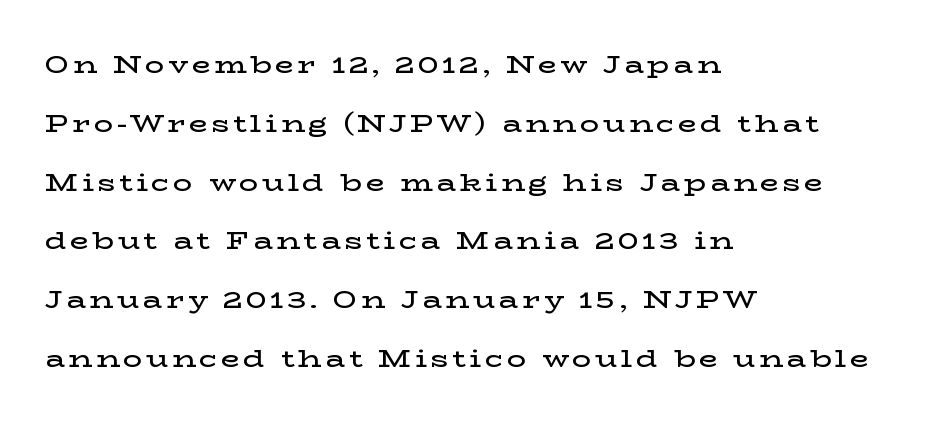
Q: Is the text bold? A: Semi-bold.
Q: Is the text italic (slanted)? A: No, it is upright.
Q: Is the text underlined? A: No.
Q: How is the paragraph aligned? A: Left-aligned.
Q: Is the spacing between lines tight, normal or loose? A: Loose.
